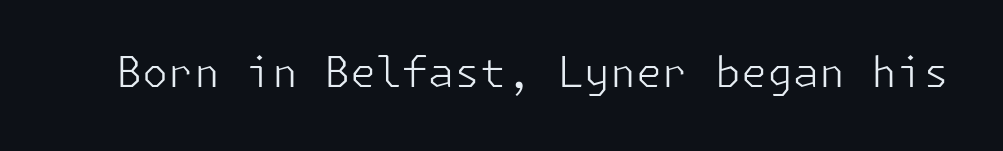
Q: Is the text bold? A: No.
Q: Is the text italic (slanted)? A: No, it is upright.
Q: Is the typeface a serif or a sans-serif typeface? A: Sans-serif.
Q: Is the text underlined? A: No.
Q: Is the spacing between letters normal or unusually wide? A: Normal.
Q: Width (condensed, normal, or wide)? A: Normal.
Q: Stroke contrast? A: Low.
Q: x-height? A: Medium.
